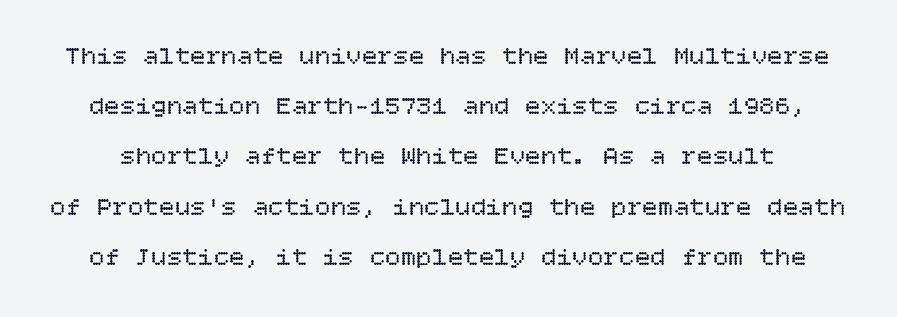
{"italic": "no", "bold": "no", "underline": "no", "line_spacing": "loose", "line_spacing_ratio": 1.93, "letter_spacing": "normal", "letter_spacing_em": 0.0, "glyph_px": 26}
